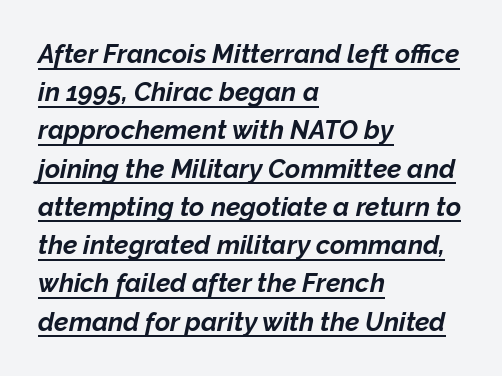
The image shows 26 px bold type, italic (leaning right); set left-aligned, normal line spacing (1.47x), normal letter spacing, underlined.
